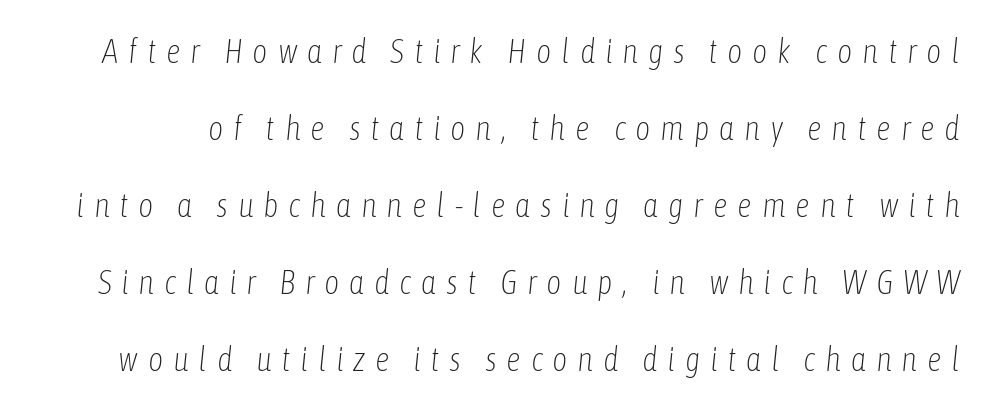
Q: Is the text bold? A: No.
Q: Is the text italic (slanted)? A: Yes, it leans right by about 6 degrees.
Q: Is the text underlined? A: No.
Q: Is the spacing between letters normal or unusually wide? A: Unusually wide.
Q: Is the spacing between lines tight, normal or loose? A: Loose.
Q: Width (condensed, normal, or wide)? A: Condensed.
Q: Stroke contrast? A: Low.
Q: x-height? A: Medium.
Q: Monospaced? A: No.
